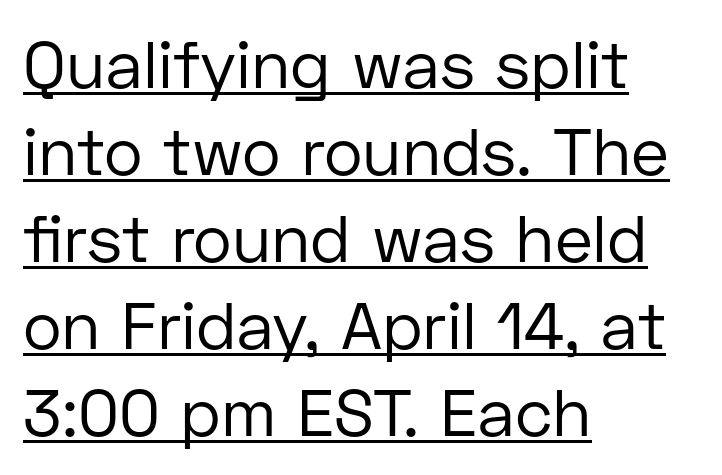
Does the leading feel generous? No, just average. You could call the tracking neutral — neither tight nor loose. Look at the bottom of the vertical strokes: they stop flat, with no serifs. Looks like regular typesetting: each glyph gets only the width it needs. The weight would be labelled regular, book, light, or lighter still.
